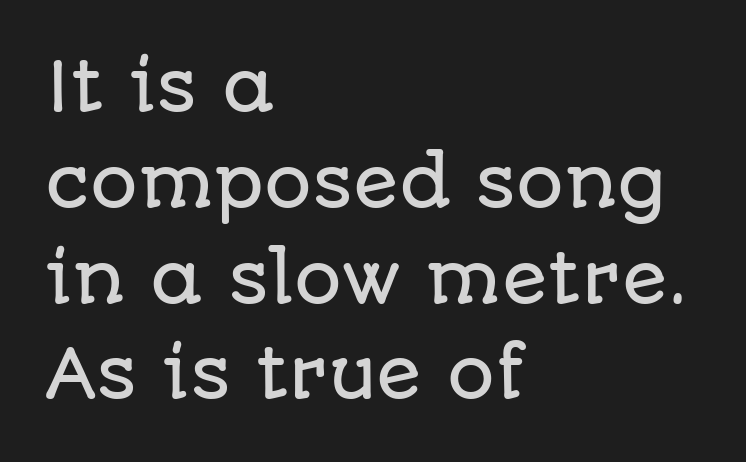
{"serif": "no", "italic": "no", "width": "normal", "stroke_contrast": "low", "x_height": "large", "monospaced": "no", "underline": "no", "align": "left", "line_spacing": "normal", "line_spacing_ratio": 1.43, "letter_spacing": "normal", "letter_spacing_em": 0.0, "glyph_px": 67}
